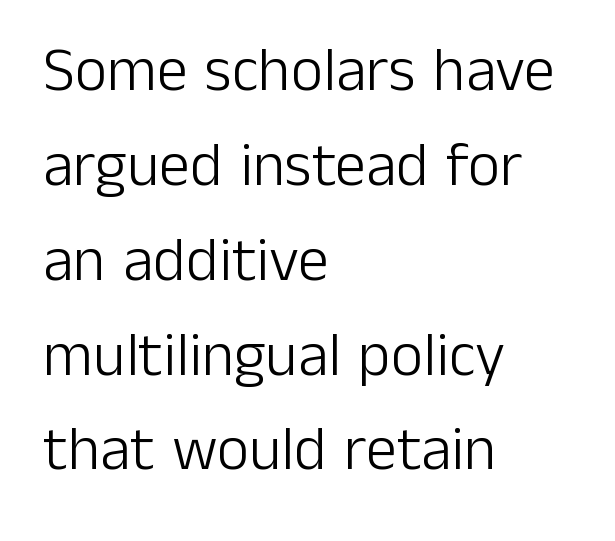
{"serif": "no", "italic": "no", "bold": "no", "weight": "light", "width": "normal", "stroke_contrast": "low", "x_height": "medium", "monospaced": "no", "underline": "no", "align": "left", "line_spacing": "normal", "line_spacing_ratio": 1.53, "letter_spacing": "normal", "letter_spacing_em": 0.0, "glyph_px": 62}
